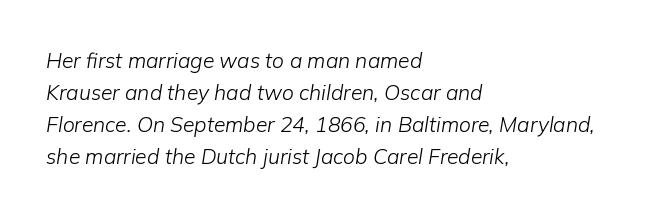
Vertical spacing — default. A clean baseline with only descenders dipping below it. A light-to-regular cut is what we see here. You could call the tracking neutral — neither tight nor loose. Teacher's note: observe the even left margin — that is flush-left alignment. The lettering tilts uniformly, giving the passage an italic look.
